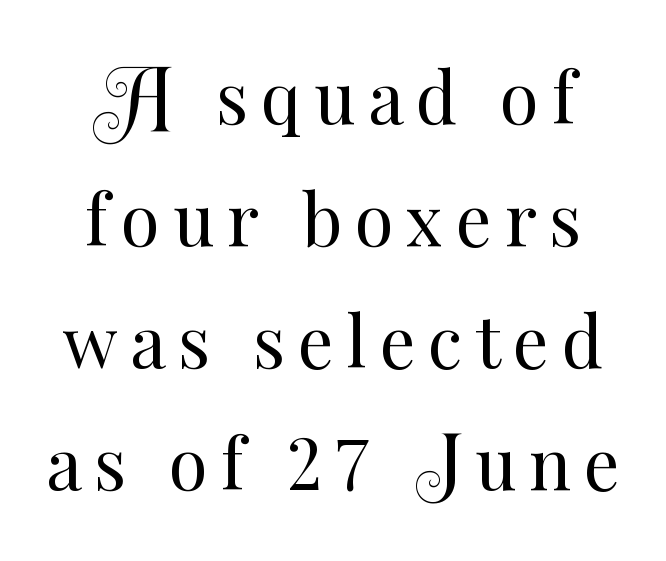
Q: Is the text bold? A: No.
Q: Is the text italic (slanted)? A: No, it is upright.
Q: Is the text underlined? A: No.
Q: How is the paragraph aligned? A: Centered.
Q: Width (condensed, normal, or wide)? A: Normal.
Q: Stroke contrast? A: Medium.
Q: x-height? A: Small.
Q: Monospaced? A: No.
